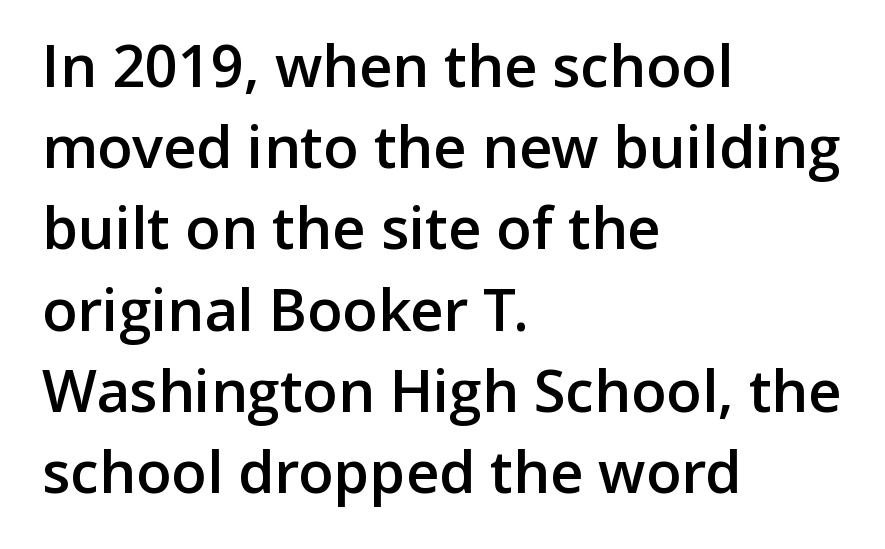
Q: Is the text bold? A: Semi-bold.
Q: Is the text italic (slanted)? A: No, it is upright.
Q: Is the typeface a serif or a sans-serif typeface? A: Sans-serif.
Q: Is the text underlined? A: No.
Q: How is the paragraph aligned? A: Left-aligned.
Q: Is the spacing between letters normal or unusually wide? A: Normal.
Q: Is the spacing between lines tight, normal or loose? A: Normal.
Q: Width (condensed, normal, or wide)? A: Normal.
Q: Stroke contrast? A: Low.
Q: x-height? A: Medium.
Q: Monospaced? A: No.
